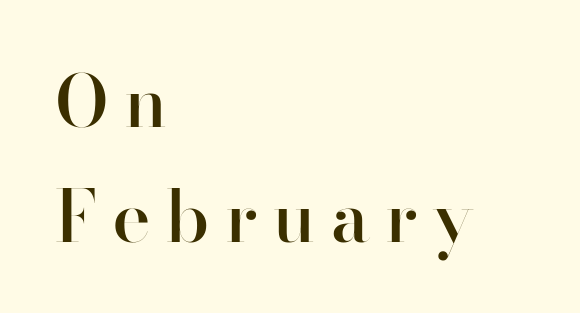
{"serif": "no", "italic": "no", "bold": "semi", "weight": "semibold", "width": "normal", "stroke_contrast": "high", "x_height": "small", "monospaced": "no", "underline": "no", "align": "left", "line_spacing": "normal", "line_spacing_ratio": 1.6, "letter_spacing": "wide", "letter_spacing_em": 0.23, "glyph_px": 72}
